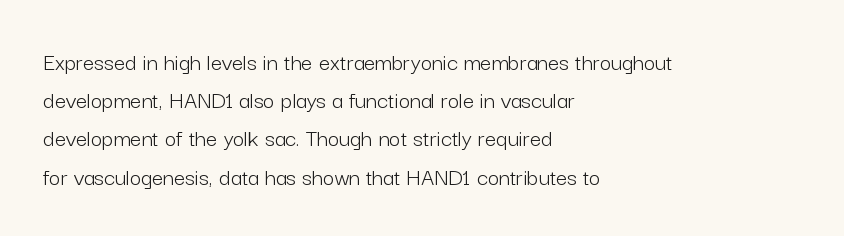
The glyphs are unaccompanied by any horizontal stroke below them. Posture: vertical. These lines keep a tight, regular rhythm from letter to letter. Interline gaps are of average width in this sample. The paragraph shown leans on its left margin.
